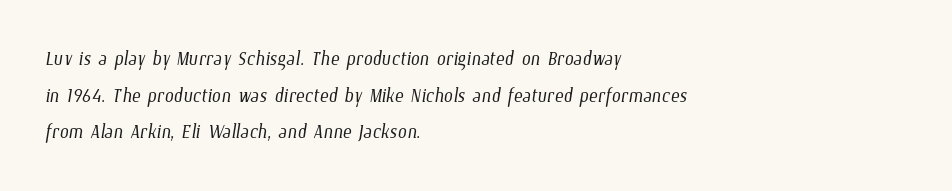
The image shows 26 px text type; set left-aligned, normal line spacing (1.41x), normal letter spacing, not underlined.
